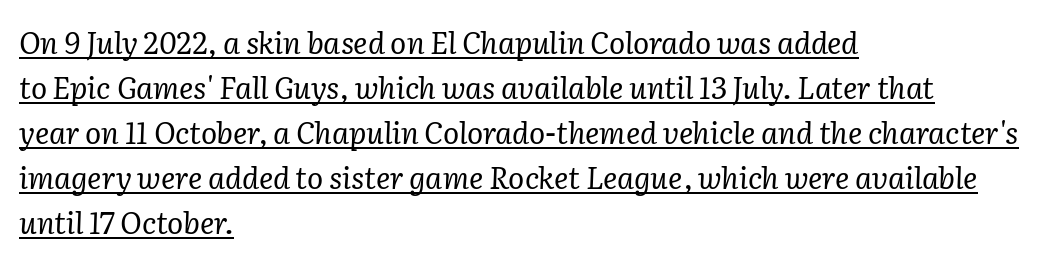
Is there an underline? Yes — a line sits under the letters. The passage shown is typed in a proportional face where columns would drift. This reads as an unemphasized weight, regular at the heaviest. This sample keeps an unexceptional amount of space between lines.
